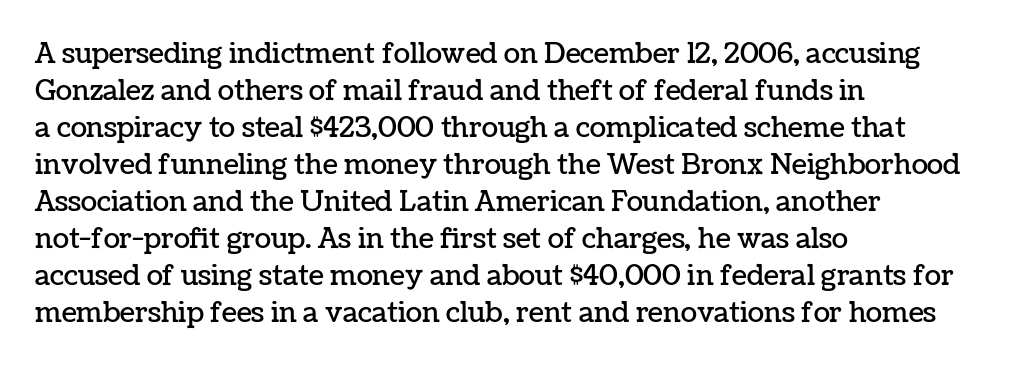
Q: Is the text italic (slanted)? A: No, it is upright.
Q: Is the text underlined? A: No.
Q: How is the paragraph aligned? A: Left-aligned.
Q: Is the spacing between letters normal or unusually wide? A: Normal.
Q: Is the spacing between lines tight, normal or loose? A: Normal.
